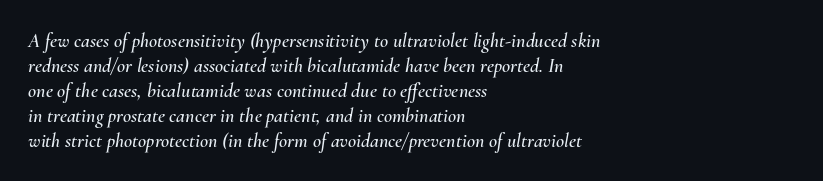
The image shows 20 px text type, italic (leaning right); set left-aligned, normal line spacing (1.25x), normal letter spacing, not underlined.
